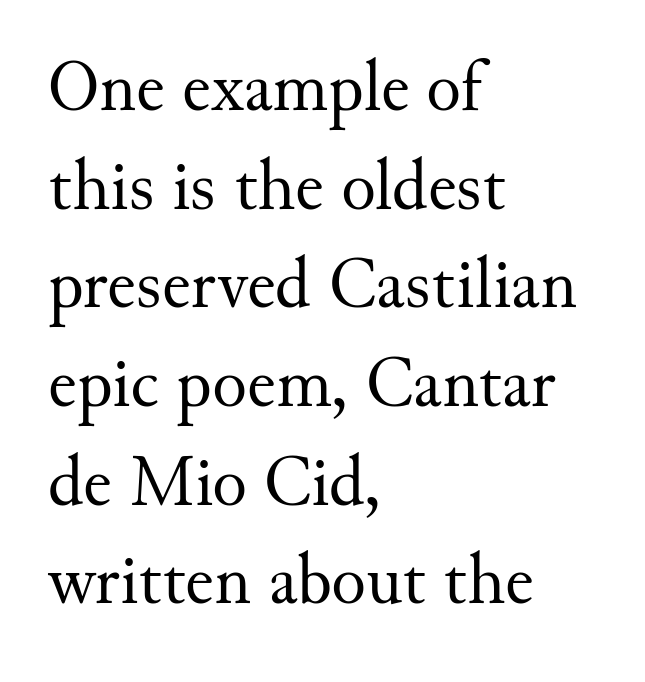
Stroke terminals: seriffed. A typesetter would call this leading conventional body-copy spacing. Just letters on the line, the space beneath them empty. This sample has the flowing, uneven cadence of proportional lettering. Teacher's note: observe the even left margin — that is flush-left alignment. Characters follow at the spacing the type designer built in.
